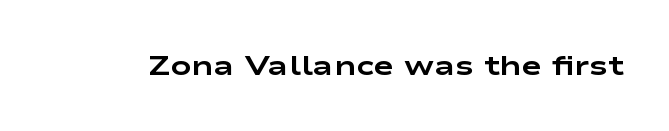
I'd call this a sans setting — the letters go barefoot. Posture: straight, roman, zero tilt. Heavy, bold letterforms. What stands out about the letter spacing? Nothing — it is the standard amount. Here the designer chose a conventional face with non-uniform glyph widths.
